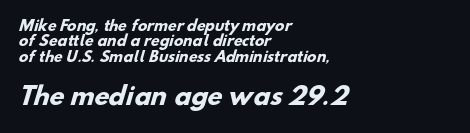
{"bold": "yes", "underline": "no", "align": "left", "line_spacing": "tight", "line_spacing_ratio": 1.1, "letter_spacing": "normal", "letter_spacing_em": 0.0, "larger_block": "second", "size_ratio": 1.71, "glyph_px": 24}
